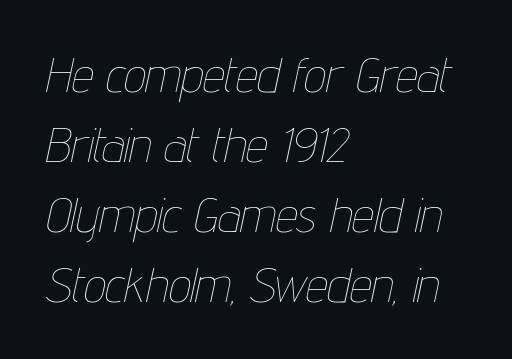
The image shows 49 px thin, condensed type, italic (leaning right); set left-aligned, normal line spacing (1.43x), normal letter spacing, not underlined; low stroke contrast and a medium x-height.
